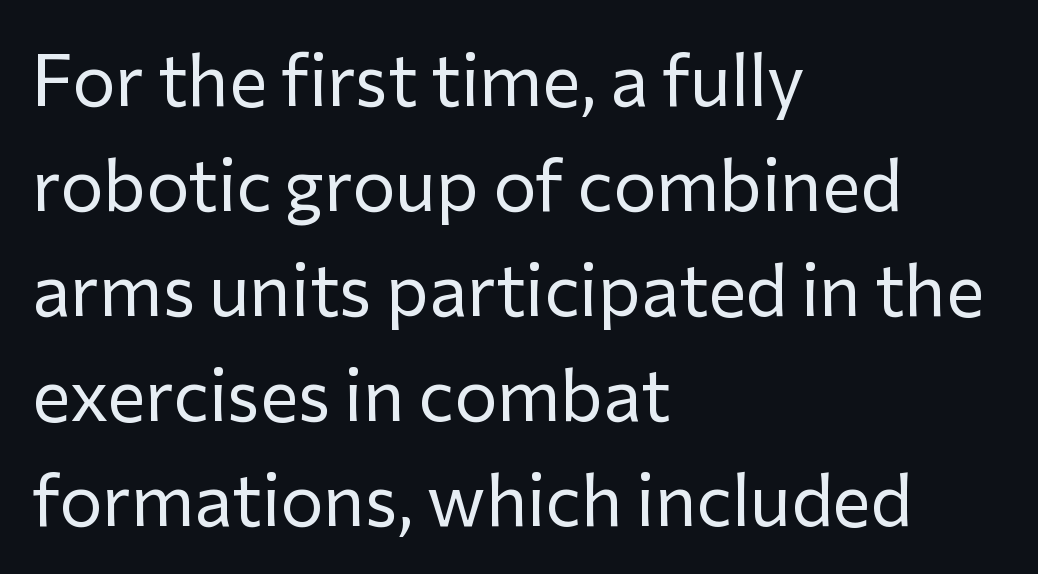
{"serif": "no", "italic": "no", "bold": "no", "weight": "regular", "width": "normal", "stroke_contrast": "low", "x_height": "medium", "monospaced": "no", "underline": "no", "align": "left", "line_spacing": "normal", "line_spacing_ratio": 1.46, "letter_spacing": "normal", "letter_spacing_em": 0.0, "glyph_px": 72}
